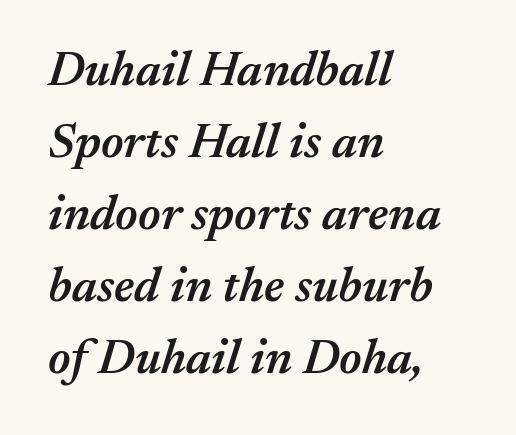
In terms of letterspacing, this is plain default setting. The passage is arranged the way most books set body copy — flush left. Do the characters align in a grid? No, the font is proportional. The passage shown stacks its lines at a standard gap. Caption: semibold face, moderately heavy strokes. A typesetter would mark this as italic.
